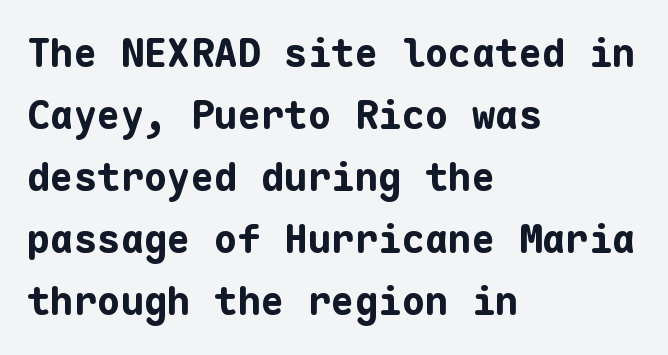
The image shows 39 px bold sans-serif type, upright, monospaced; set left-aligned, normal line spacing (1.59x), normal letter spacing, not underlined; low stroke contrast and a medium x-height.
